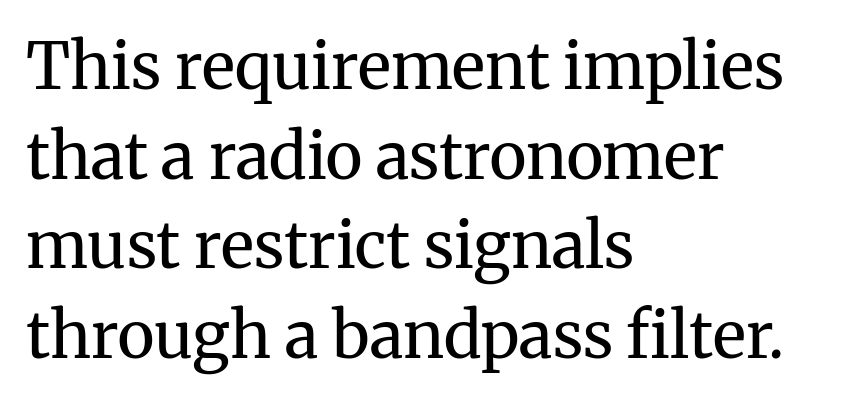
Caption: face not bold, strokes unweighted. The passage shown is typeset with a serif family. Summary of vertical rhythm: regular, with standard interline spacing. The letters advance in unequal steps, a hallmark of proportional type. Do the letters lean? They stand straight.
